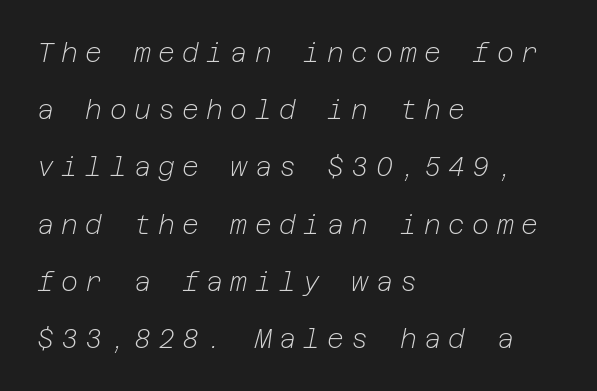
The image shows 26 px text type, italic (leaning right); set left-aligned, loose line spacing (2.2x), unusually wide letter spacing (+0.28 em), not underlined.
